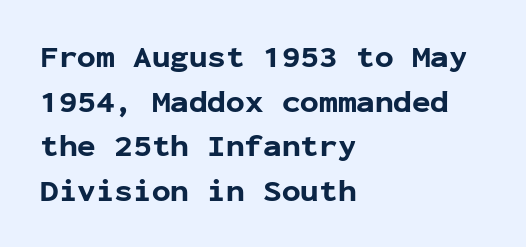
Q: Is the text bold? A: Yes.
Q: Is the text italic (slanted)? A: No, it is upright.
Q: Is the typeface a serif or a sans-serif typeface? A: Sans-serif.
Q: Is the text underlined? A: No.
Q: How is the paragraph aligned? A: Left-aligned.
Q: Is the spacing between letters normal or unusually wide? A: Normal.
Q: Is the spacing between lines tight, normal or loose? A: Normal.
Q: Width (condensed, normal, or wide)? A: Normal.
Q: Stroke contrast? A: Low.
Q: x-height? A: Medium.
Q: Monospaced? A: Yes.
